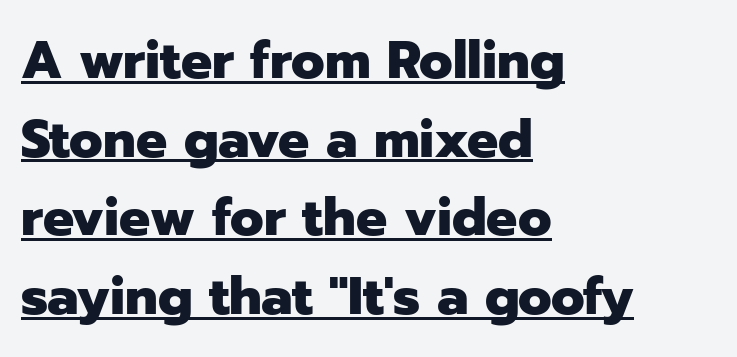
The image shows 52 px heavy sans-serif type, upright; set left-aligned, normal line spacing (1.51x), normal letter spacing, underlined; low stroke contrast and a medium x-height.
